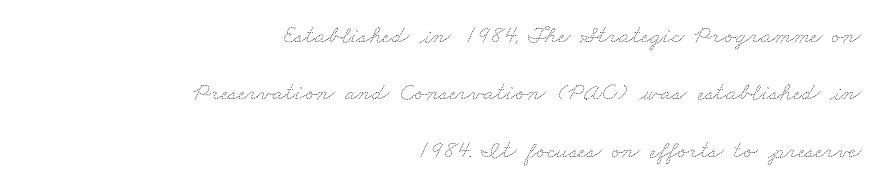
{"bold": "no", "underline": "no", "align": "right", "line_spacing": "loose", "line_spacing_ratio": 2.3, "letter_spacing": "normal", "letter_spacing_em": 0.0, "glyph_px": 25}
